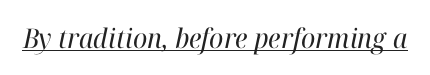
Q: Is the text bold? A: No.
Q: Is the text italic (slanted)? A: Yes, it leans right by about 12 degrees.
Q: Is the text underlined? A: Yes.
Q: Is the spacing between letters normal or unusually wide? A: Normal.
